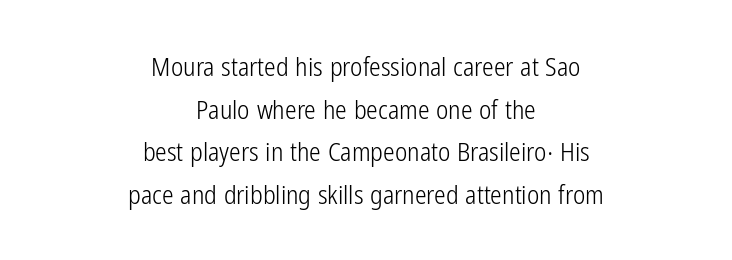
Q: Is the text bold? A: No.
Q: Is the text italic (slanted)? A: No, it is upright.
Q: Is the text underlined? A: No.
Q: How is the paragraph aligned? A: Centered.
Q: Is the spacing between letters normal or unusually wide? A: Normal.
Q: Is the spacing between lines tight, normal or loose? A: Normal.
